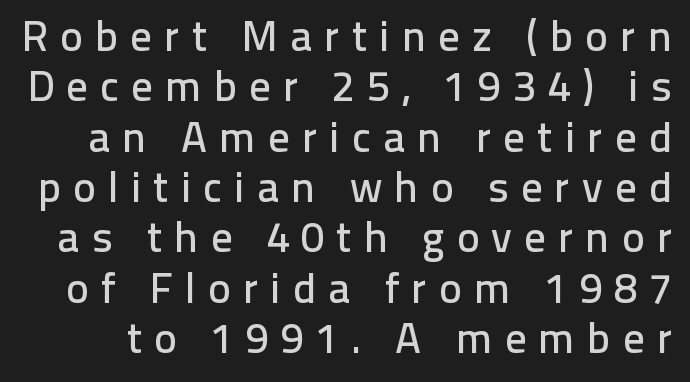
In terms of posture, this sample is upright. Serif or sans? Sans — the stroke terminals are bare. Type without underlining. The horizontal fit of the characters is loose and conspicuously gappy. Here the designer chose a conventional face with non-uniform glyph widths.
